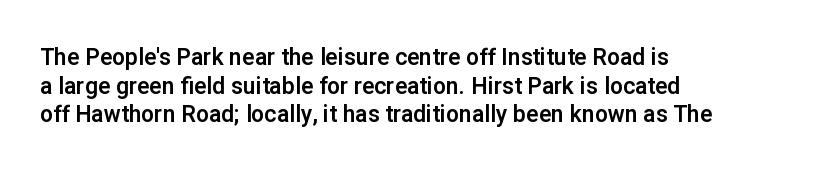
Q: Is the text italic (slanted)? A: No, it is upright.
Q: Is the text underlined? A: No.
Q: How is the paragraph aligned? A: Left-aligned.
Q: Is the spacing between letters normal or unusually wide? A: Normal.
Q: Is the spacing between lines tight, normal or loose? A: Normal.
